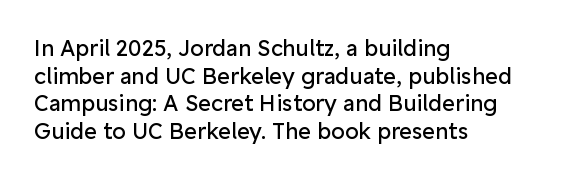
{"italic": "no", "bold": "no", "underline": "no", "align": "left", "line_spacing": "normal", "line_spacing_ratio": 1.26, "letter_spacing": "normal", "letter_spacing_em": 0.0, "glyph_px": 22}
